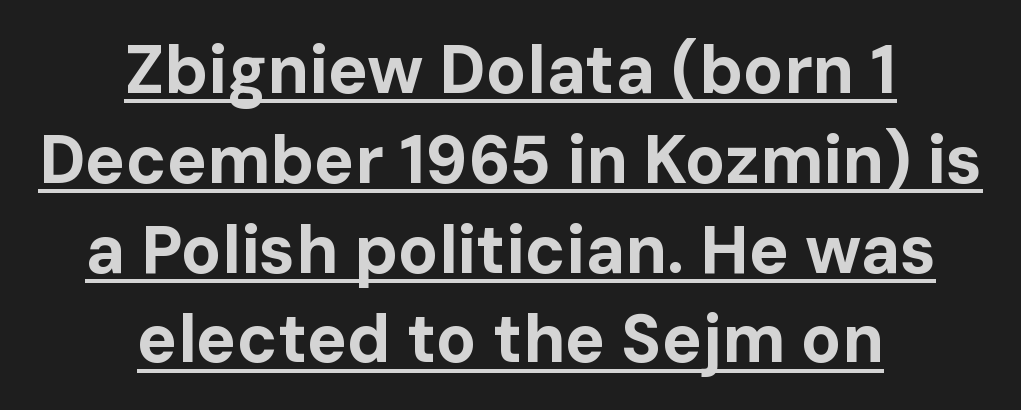
These lines are rendered in a variable-pitch font. If you measured baseline to baseline, you'd find a middling distance. The passage shown is underscored from start to finish. The passage shown is typeset with a sans-serif family. Bold? Absolutely — the strokes are thick and heavy. The passage is arranged like a title page — every line centered.
